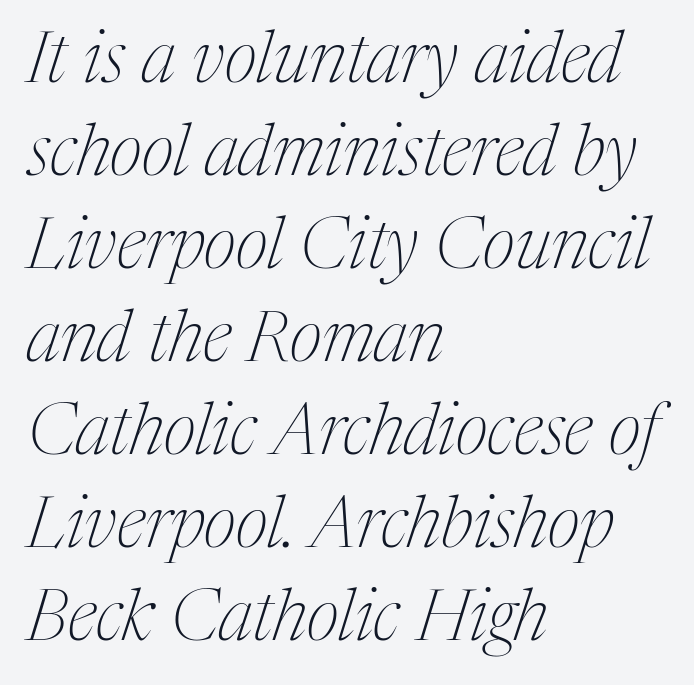
Q: Is the text bold? A: No.
Q: Is the text italic (slanted)? A: Yes, it leans right by about 17 degrees.
Q: Is the typeface a serif or a sans-serif typeface? A: Serif.
Q: Is the text underlined? A: No.
Q: How is the paragraph aligned? A: Left-aligned.
Q: Is the spacing between letters normal or unusually wide? A: Normal.
Q: Is the spacing between lines tight, normal or loose? A: Normal.
Q: Width (condensed, normal, or wide)? A: Condensed.
Q: Stroke contrast? A: Medium.
Q: x-height? A: Medium.
Q: Monospaced? A: No.
